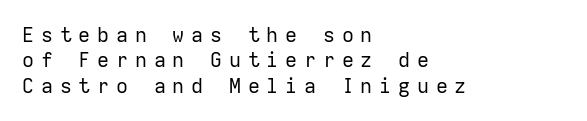
Line beginnings align vertically; line endings do not. The vertical gap from one line to the next is medium. Anything drawn beneath the words? Only blank space. Unlike italic type, these characters show no tilt at all. The strokes are not fattened; the text isn't bold. The rendering inserts visible extra space after every character.
